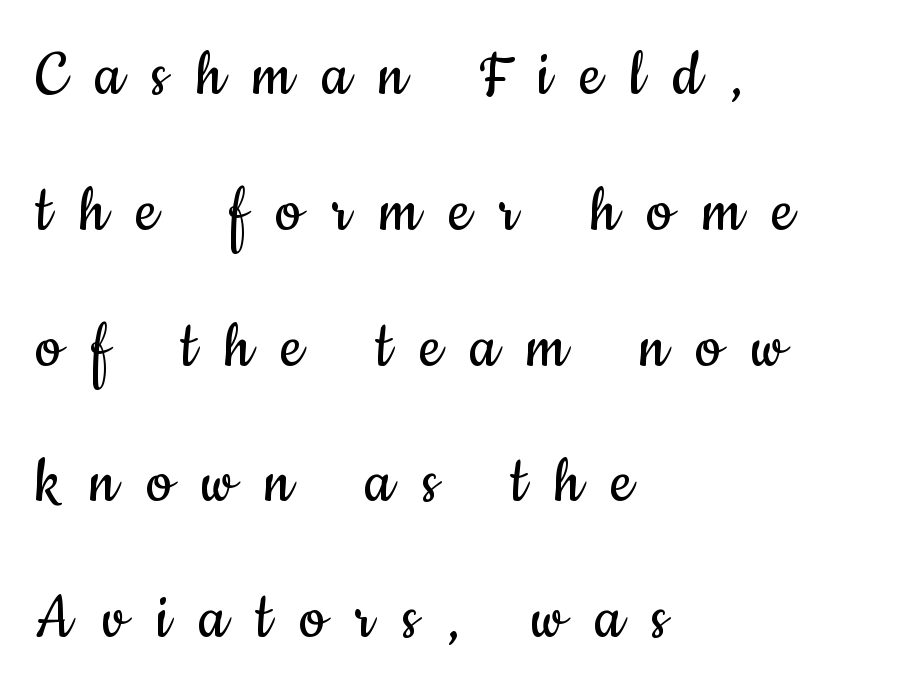
{"serif": "no", "bold": "no", "weight": "regular", "width": "condensed", "stroke_contrast": "low", "x_height": "small", "monospaced": "no", "underline": "no", "align": "left", "line_spacing_ratio": 1.86, "letter_spacing": "wide", "letter_spacing_em": 0.4, "glyph_px": 73}
